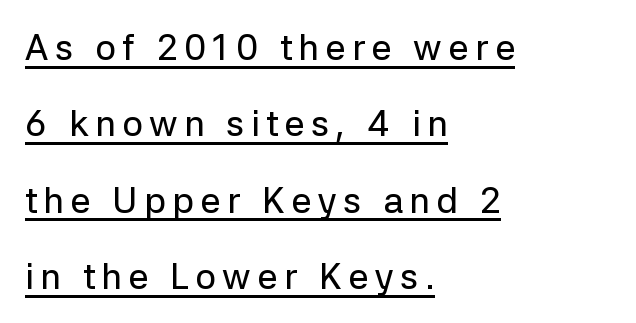
{"serif": "no", "italic": "no", "width": "normal", "stroke_contrast": "low", "x_height": "medium", "monospaced": "no", "underline": "yes", "align": "left", "line_spacing": "loose", "line_spacing_ratio": 2.12, "glyph_px": 36}
